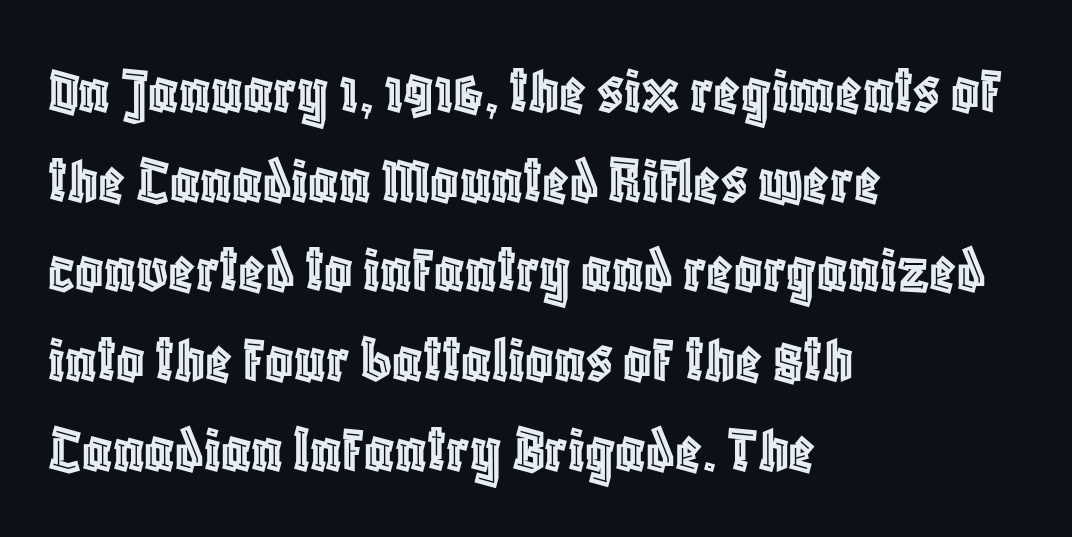
{"italic": "no", "width": "condensed", "x_height": "large", "monospaced": "no", "underline": "no", "align": "left", "line_spacing": "normal", "line_spacing_ratio": 1.3, "letter_spacing": "normal", "letter_spacing_em": 0.0, "glyph_px": 69}
